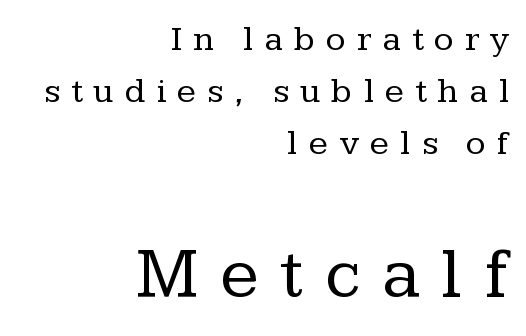
{"serif": "yes", "italic": "no", "bold": "no", "weight": "regular", "width": "normal", "stroke_contrast": "low", "x_height": "medium", "monospaced": "no", "underline": "no", "align": "right", "line_spacing": "normal", "line_spacing_ratio": 1.45, "letter_spacing": "wide", "letter_spacing_em": 0.3, "larger_block": "second", "size_ratio": 2.0, "glyph_px": 72}
